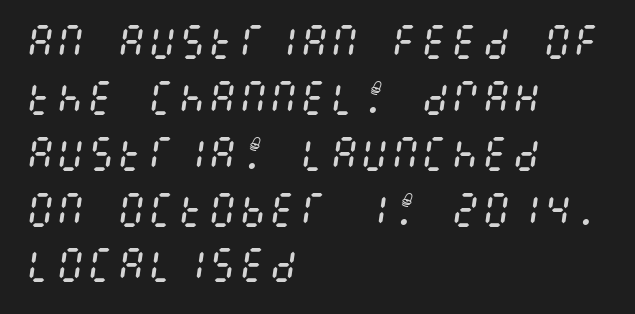
Is the type slanted? Yes — the strokes lean at a clear angle. The line texture is even and compact thanks to regular tracking. Has an underline been added? It has not. Ink coverage per letter is moderate at most. These lines stack with their left ends in a neat column. Regarding leading, the lines here are spaced in the standard way.
